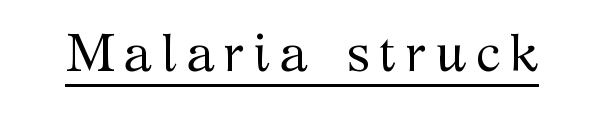
Q: Is the text bold? A: No.
Q: Is the text italic (slanted)? A: No, it is upright.
Q: Is the typeface a serif or a sans-serif typeface? A: Serif.
Q: Is the text underlined? A: Yes.
Q: Width (condensed, normal, or wide)? A: Normal.
Q: Stroke contrast? A: Medium.
Q: x-height? A: Medium.
Q: Monospaced? A: No.
